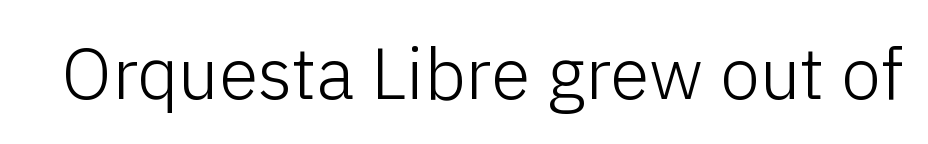
The image shows 72 px light sans-serif type, upright; set normal letter spacing, not underlined; low stroke contrast and a medium x-height.
